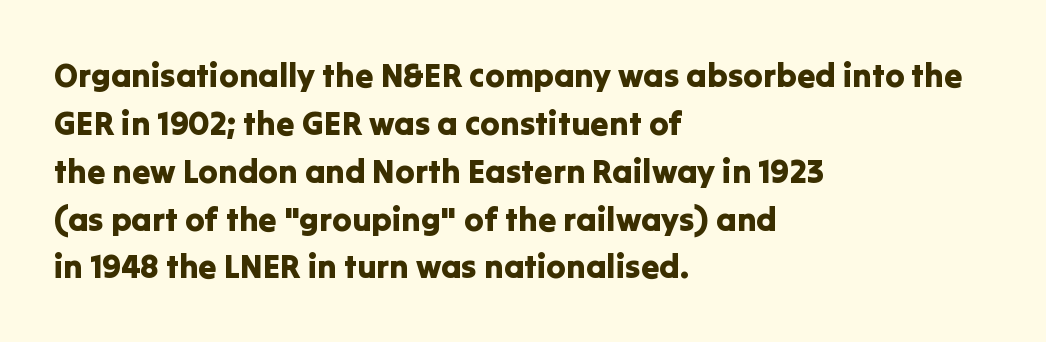
{"serif": "no", "italic": "no", "width": "normal", "stroke_contrast": "low", "x_height": "medium", "monospaced": "no", "underline": "no", "align": "left", "line_spacing": "normal", "line_spacing_ratio": 1.45, "letter_spacing": "normal", "letter_spacing_em": 0.0, "glyph_px": 33}
